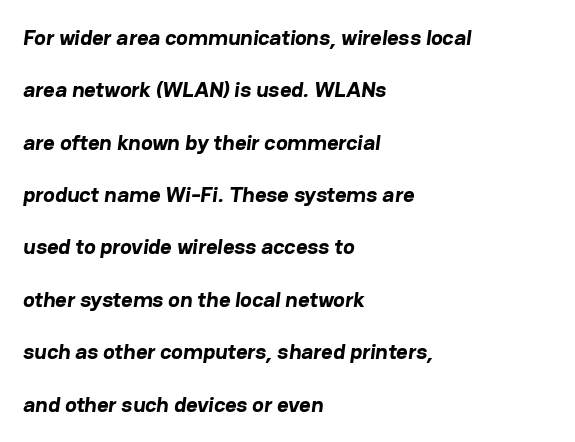
The image shows 22 px bold type; set left-aligned, loose line spacing (2.38x), normal letter spacing, not underlined.
